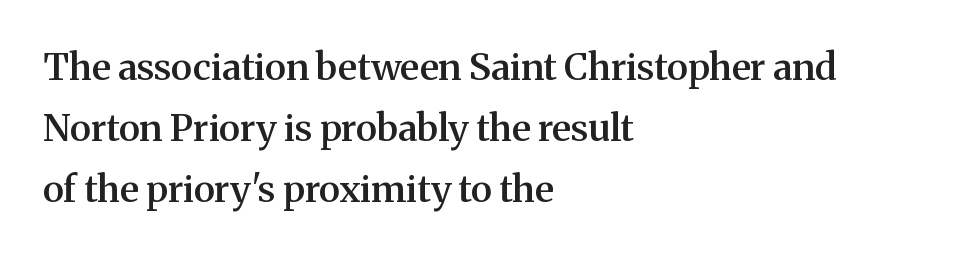
What weight is shown? A semibold, between regular and bold. Varying glyph widths throughout — classic text-font behaviour. Rule under the text: the space is simply empty. The gaps between neighbouring characters are ordinary and unremarkable. Regular leading. Every stem runs plumb, perpendicular to the baseline.
